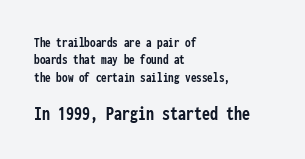
The image shows 20 px bold type, upright; set left-aligned, line spacing 1.24x, normal letter spacing, not underlined; the second (bottom) block is 1.43x larger.
